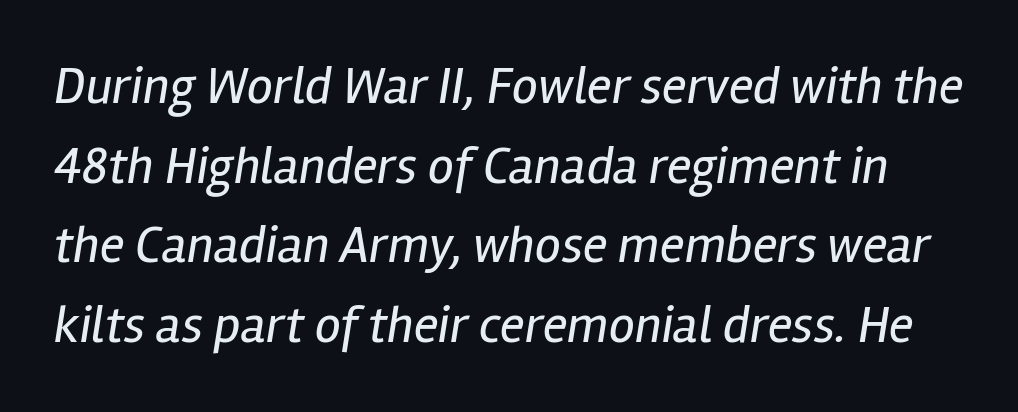
Stroke mass is kept to a normal reading level or below. Has an underline been added? It has not. This sample has the flowing, uneven cadence of proportional lettering. The passage shown stacks its lines at a standard gap.
